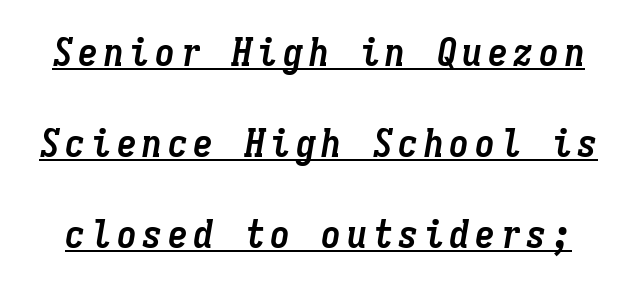
Q: Is the text bold? A: Yes.
Q: Is the text italic (slanted)? A: Yes, it leans right by about 9 degrees.
Q: Is the text underlined? A: Yes.
Q: Is the spacing between lines tight, normal or loose? A: Loose.
Q: Width (condensed, normal, or wide)? A: Condensed.
Q: Stroke contrast? A: Low.
Q: x-height? A: Medium.
Q: Monospaced? A: Yes.
